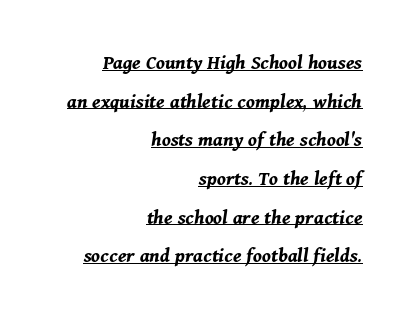
Observe the lean: these are italic letterforms. This sample is right-justified, so line beginnings fall wherever the words allow. Is there an underline? Yes — a line sits under the letters. The characters look thick and weighty, a clear bold. The tracking reads as untouched default to a designer's eye.
